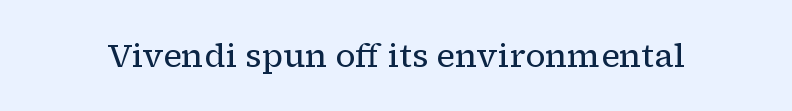
The image shows 33 px regular-weight serif type, upright; set normal letter spacing, not underlined; low stroke contrast and a medium x-height.
